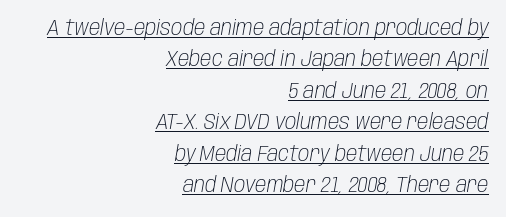
{"italic": "yes", "lean": "right", "slant_degrees": 10, "bold": "no", "underline": "yes", "align": "right", "line_spacing": "normal", "line_spacing_ratio": 1.5, "letter_spacing": "normal", "letter_spacing_em": 0.0, "glyph_px": 21}
